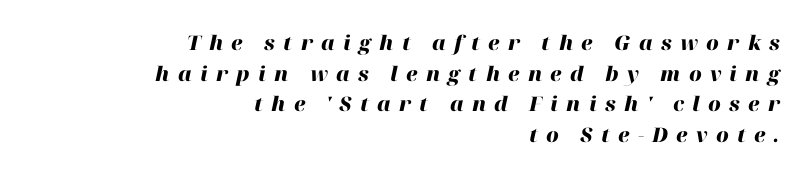
{"italic": "yes", "lean": "right", "slant_degrees": 12, "bold": "yes", "underline": "no", "align": "right", "line_spacing": "normal", "line_spacing_ratio": 1.53, "letter_spacing": "wide", "letter_spacing_em": 0.41, "glyph_px": 20}
